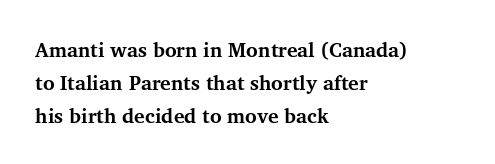
The image shows 20 px bold type, upright; set left-aligned, normal line spacing (1.66x), normal letter spacing, not underlined.
